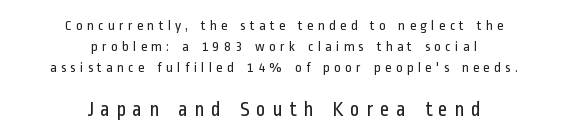
No italicization has been applied; the sample stays upright. This sample keeps an unexceptional amount of space between lines. How are the letters spaced? Widely, with obvious added tracking. You get the small type first, then a jump to larger type. The paragraph has two soft edges and a firm central axis.
